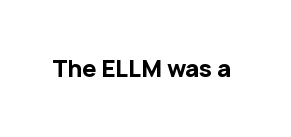
Q: Is the text bold? A: Yes.
Q: Is the text italic (slanted)? A: No, it is upright.
Q: Is the text underlined? A: No.
Q: Is the spacing between letters normal or unusually wide? A: Normal.
